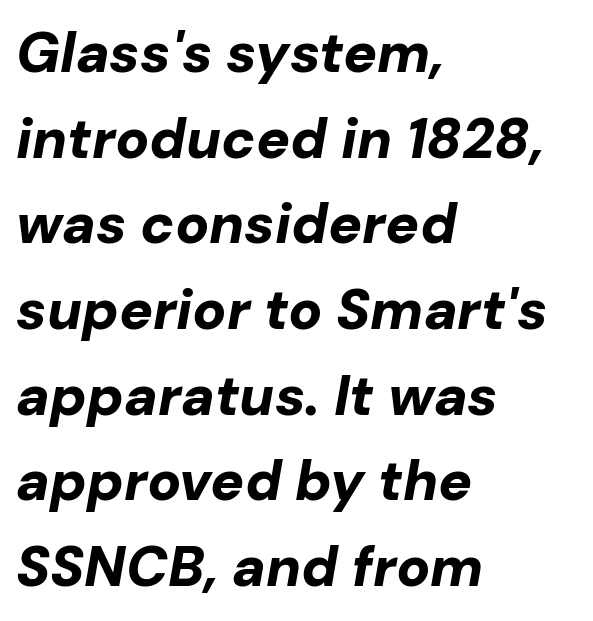
The image shows 56 px bold type, italic (leaning right); set left-aligned, normal line spacing (1.53x), normal letter spacing, not underlined; low stroke contrast and a medium x-height.
